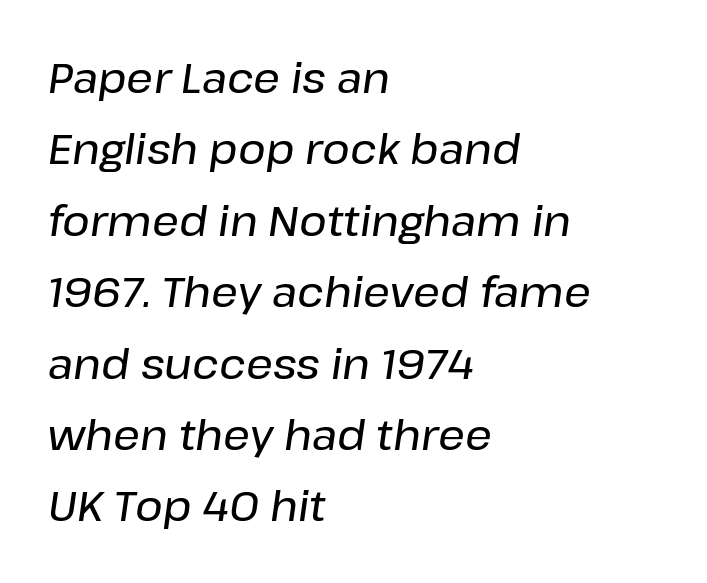
How would I describe the line gaps? Plain and ordinary. The string is rendered with underlining switched off. The lettering tilts uniformly, giving the passage an italic look. Compared with typical body copy, the letter spacing here is the same. These lines are rendered in a variable-pitch font.
